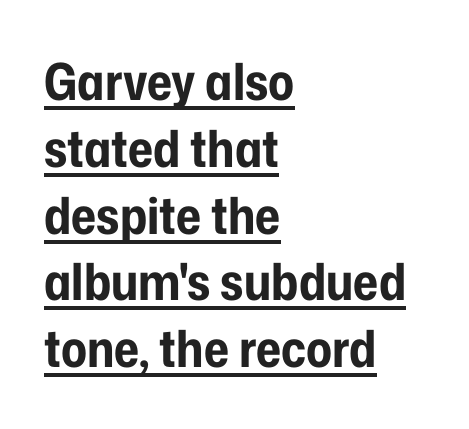
{"serif": "no", "italic": "no", "bold": "yes", "weight": "bold", "width": "condensed", "stroke_contrast": "low", "x_height": "medium", "monospaced": "no", "underline": "yes", "align": "left", "line_spacing": "normal", "line_spacing_ratio": 1.31, "letter_spacing": "normal", "letter_spacing_em": 0.0, "glyph_px": 51}
